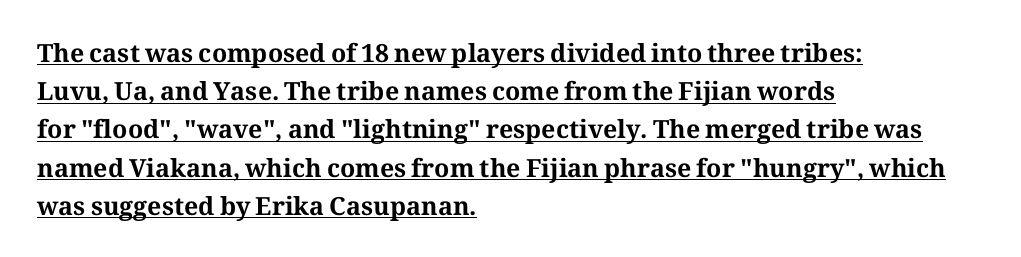
{"italic": "no", "bold": "yes", "underline": "yes", "align": "left", "line_spacing": "normal", "line_spacing_ratio": 1.53, "letter_spacing": "normal", "letter_spacing_em": 0.0, "glyph_px": 25}
